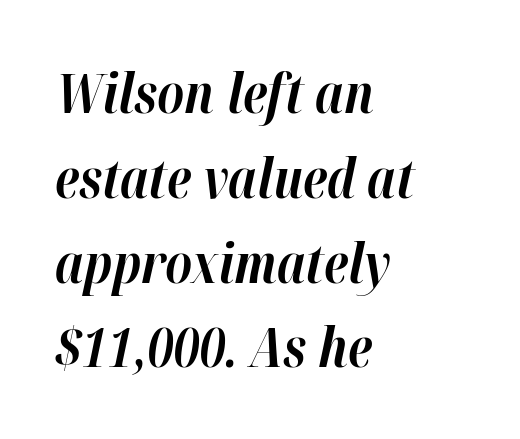
The image shows 54 px bold type, italic (leaning right); set left-aligned, normal line spacing (1.57x), normal letter spacing, not underlined; high stroke contrast and a medium x-height.
